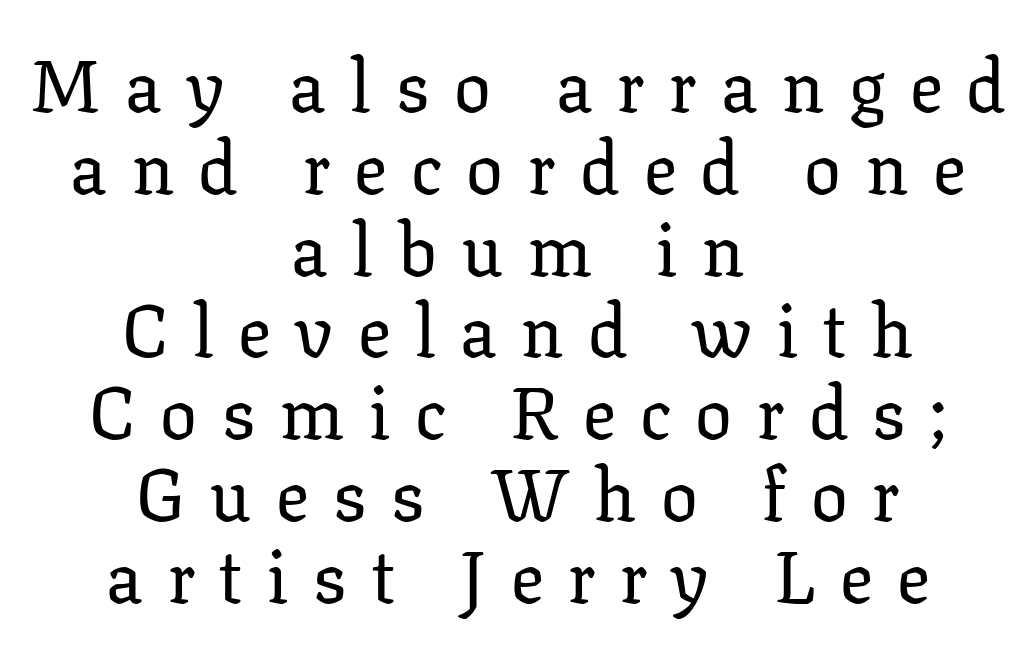
{"serif": "yes", "italic": "no", "width": "normal", "stroke_contrast": "low", "x_height": "medium", "monospaced": "no", "underline": "no", "align": "center", "line_spacing": "tight", "line_spacing_ratio": 1.12, "letter_spacing": "wide", "letter_spacing_em": 0.34, "glyph_px": 73}
